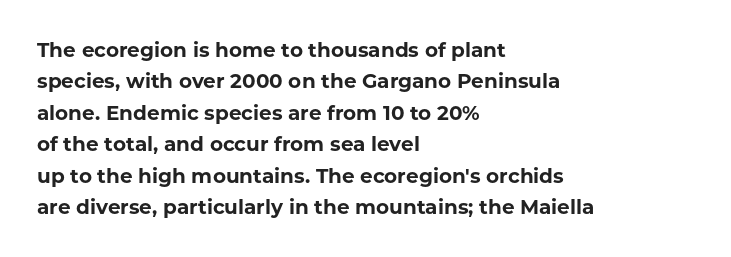
The image shows 20 px bold type, upright; set left-aligned, normal line spacing (1.57x), normal letter spacing, not underlined.
